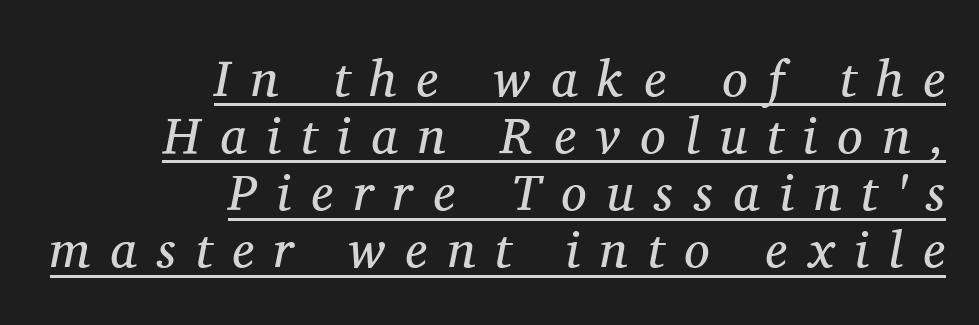
The image shows 51 px regular-weight serif type, italic (leaning right); set right-aligned, tight line spacing (1.12x), unusually wide letter spacing (+0.4 em), underlined; medium stroke contrast and a medium x-height.
